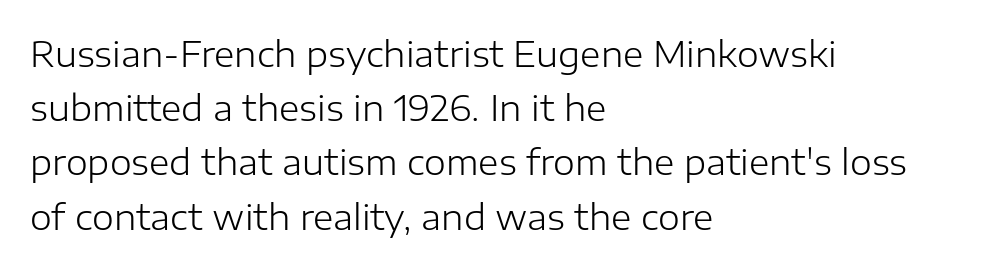
{"serif": "no", "italic": "no", "bold": "no", "weight": "light", "width": "normal", "stroke_contrast": "low", "x_height": "medium", "monospaced": "no", "underline": "no", "align": "left", "line_spacing": "normal", "line_spacing_ratio": 1.55, "letter_spacing": "normal", "letter_spacing_em": 0.0, "glyph_px": 35}
